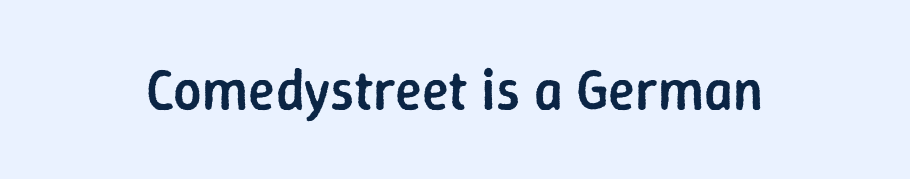
The image shows 56 px semibold sans-serif type, upright; set normal letter spacing, not underlined; low stroke contrast and a medium x-height.
